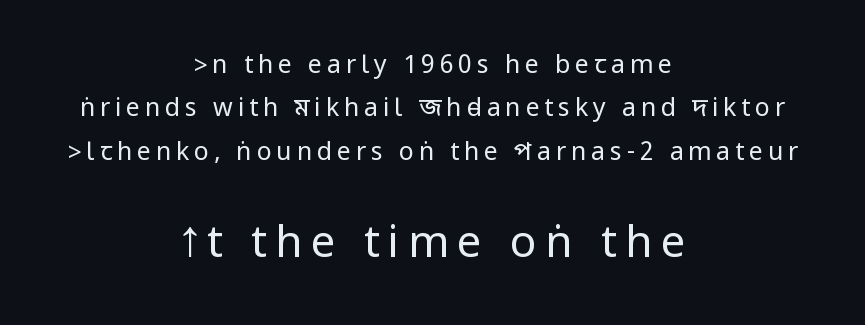
The image shows 44 px regular-weight, condensed sans-serif type, upright; set centered, line spacing 1.74x, not underlined; the second (bottom) block is 1.76x larger; low stroke contrast.
